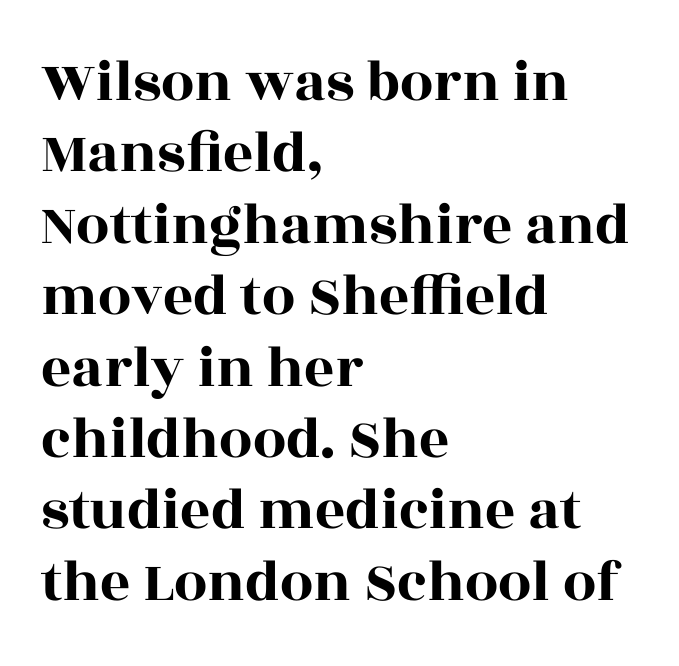
{"serif": "yes", "italic": "no", "width": "wide", "x_height": "large", "monospaced": "no", "underline": "no", "align": "left", "line_spacing_ratio": 1.21, "letter_spacing": "normal", "letter_spacing_em": 0.0, "glyph_px": 59}
